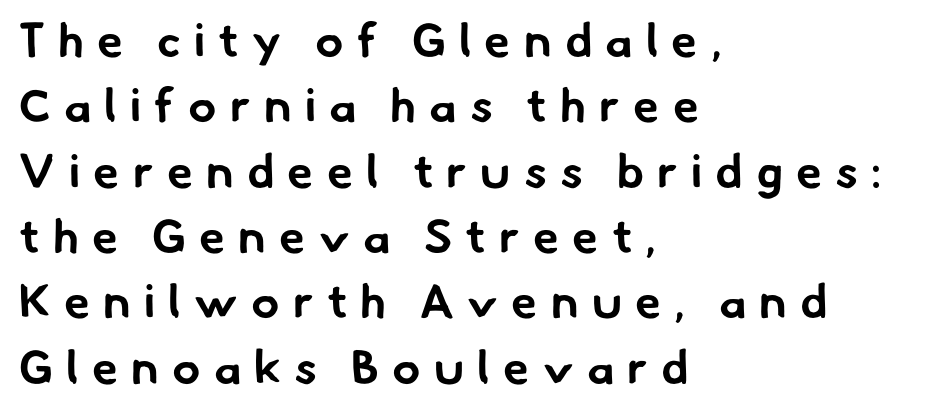
Q: Is the text bold? A: Yes.
Q: Is the typeface a serif or a sans-serif typeface? A: Sans-serif.
Q: Is the text underlined? A: No.
Q: How is the paragraph aligned? A: Left-aligned.
Q: Is the spacing between letters normal or unusually wide? A: Unusually wide.
Q: Is the spacing between lines tight, normal or loose? A: Normal.
Q: Width (condensed, normal, or wide)? A: Normal.
Q: Stroke contrast? A: Low.
Q: x-height? A: Small.
Q: Monospaced? A: No.
